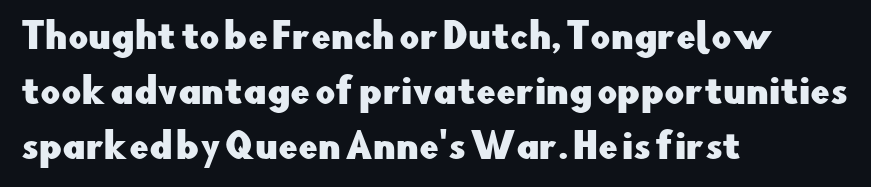
The string is rendered with underlining switched off. Nobody touched the tracking dial on this one. The passage shown stacks its lines at a standard gap. Is there any slant? The stems are plumb. The letters carry no serifs — their stems end cleanly without finishing strokes.
